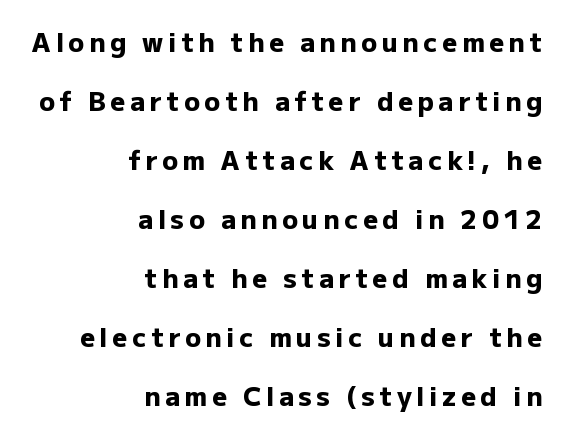
Q: Is the text bold? A: Yes.
Q: Is the text italic (slanted)? A: No, it is upright.
Q: Is the text underlined? A: No.
Q: How is the paragraph aligned? A: Right-aligned.
Q: Is the spacing between lines tight, normal or loose? A: Loose.
